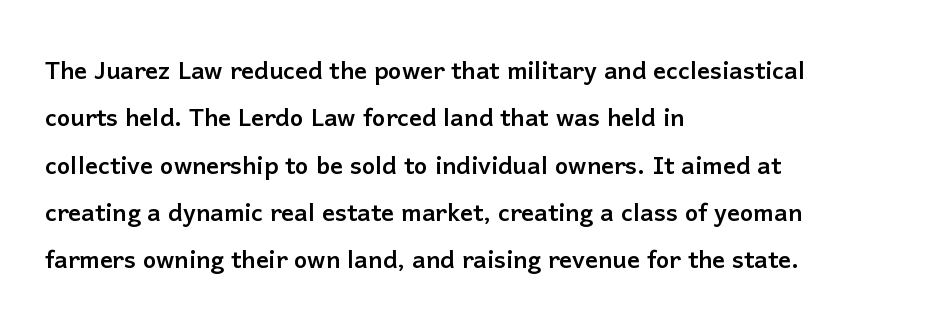
{"serif": "no", "italic": "no", "width": "normal", "stroke_contrast": "low", "x_height": "medium", "monospaced": "no", "underline": "no", "align": "left", "line_spacing": "normal", "line_spacing_ratio": 1.48, "letter_spacing": "normal", "letter_spacing_em": 0.0, "glyph_px": 32}
